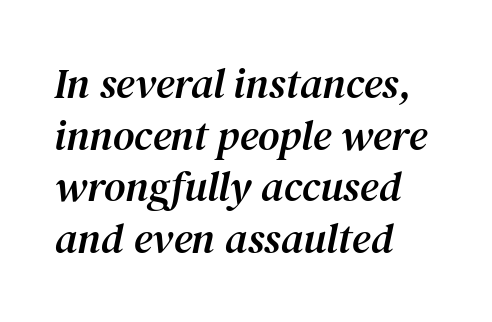
The compositor pushed each line to the left boundary. Each word holds together tightly as a unit, with standard inter-letter gaps. The font's italic variant was chosen for this text. The font family rendered here belongs to the serif group. Note the varied advance widths — an 'i' is clearly narrower than an 'm'.
